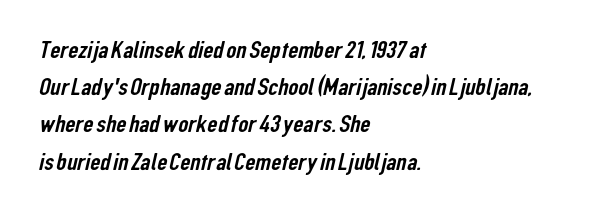
The image shows 25 px text type; set left-aligned, normal line spacing (1.49x), normal letter spacing, not underlined.
